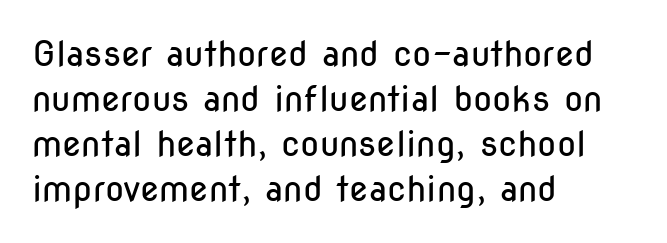
Note the varied advance widths — an 'i' is clearly narrower than an 'm'. The cut favours lightness, reaching ordinary text weight at its darkest. The designer left line spacing at the default. Bare-footed words on every line. Type style note: lacks serifs. The passage is arranged the way most books set body copy — flush left.
